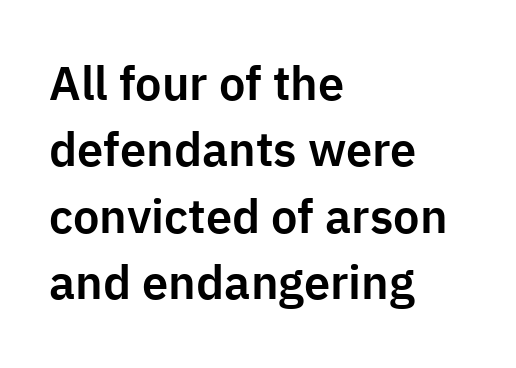
{"serif": "no", "italic": "no", "width": "normal", "stroke_contrast": "low", "x_height": "medium", "monospaced": "no", "underline": "no", "align": "left", "line_spacing": "normal", "line_spacing_ratio": 1.41, "letter_spacing": "normal", "letter_spacing_em": 0.0, "glyph_px": 47}
